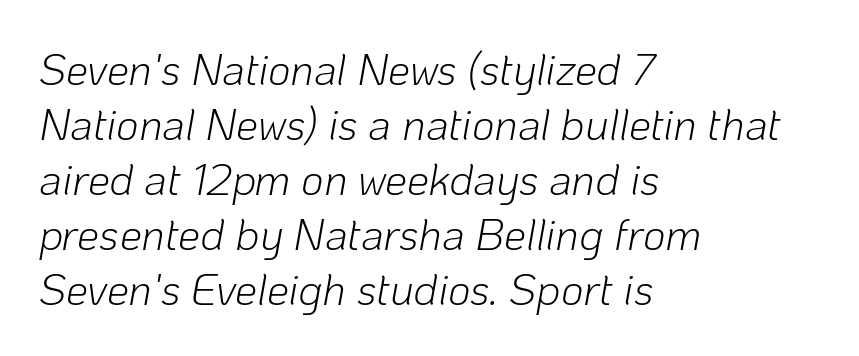
{"italic": "yes", "lean": "right", "slant_degrees": 10, "bold": "no", "weight": "light", "width": "normal", "stroke_contrast": "low", "x_height": "medium", "monospaced": "no", "underline": "no", "align": "left", "line_spacing": "normal", "line_spacing_ratio": 1.25, "letter_spacing": "normal", "letter_spacing_em": 0.0, "glyph_px": 44}
